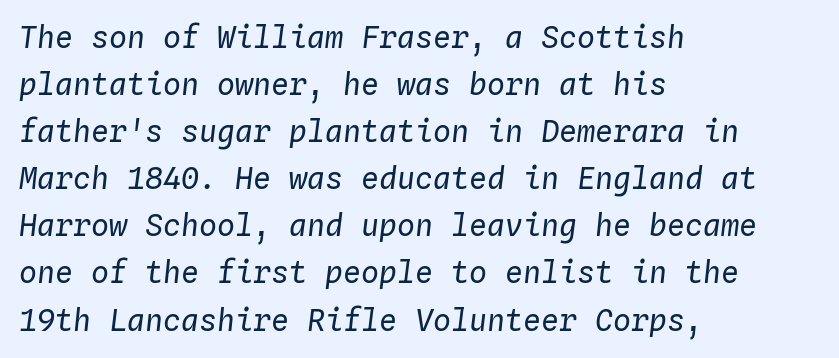
Q: Is the text bold? A: No.
Q: Is the text italic (slanted)? A: Yes, it leans right by about 4 degrees.
Q: Is the text underlined? A: No.
Q: How is the paragraph aligned? A: Left-aligned.
Q: Is the spacing between letters normal or unusually wide? A: Normal.
Q: Is the spacing between lines tight, normal or loose? A: Normal.
Q: Width (condensed, normal, or wide)? A: Normal.
Q: Stroke contrast? A: Low.
Q: x-height? A: Medium.
Q: Monospaced? A: Yes.
